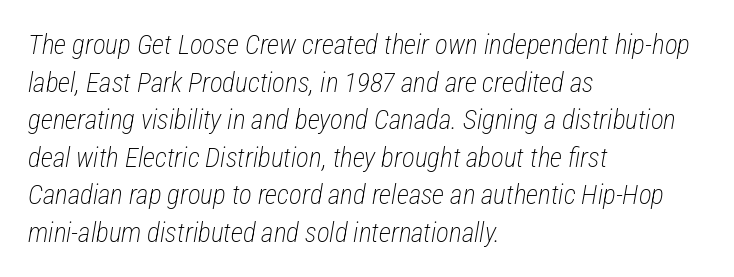
Q: Is the text bold? A: No.
Q: Is the text italic (slanted)? A: Yes, it leans right by about 12 degrees.
Q: Is the text underlined? A: No.
Q: How is the paragraph aligned? A: Left-aligned.
Q: Is the spacing between letters normal or unusually wide? A: Normal.
Q: Is the spacing between lines tight, normal or loose? A: Normal.
